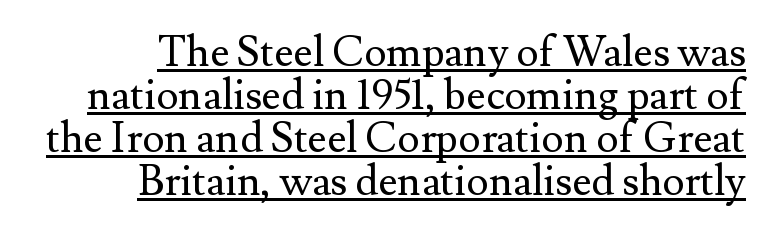
Q: Is the text bold? A: No.
Q: Is the text italic (slanted)? A: No, it is upright.
Q: Is the typeface a serif or a sans-serif typeface? A: Serif.
Q: Is the text underlined? A: Yes.
Q: How is the paragraph aligned? A: Right-aligned.
Q: Is the spacing between letters normal or unusually wide? A: Normal.
Q: Is the spacing between lines tight, normal or loose? A: Tight.
Q: Width (condensed, normal, or wide)? A: Normal.
Q: Stroke contrast? A: Medium.
Q: x-height? A: Small.
Q: Monospaced? A: No.
